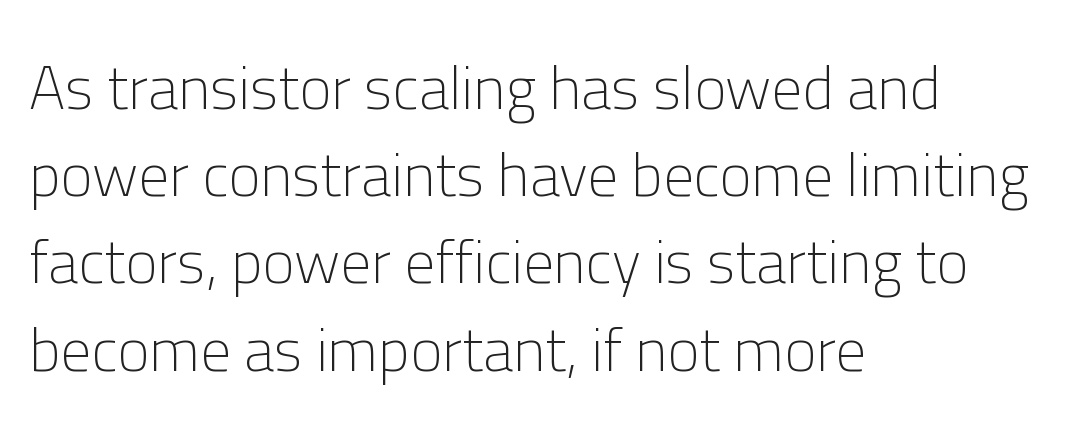
If you measured baseline to baseline, you'd find a middling distance. This sample uses an upright cut, with every glyph sitting square on the baseline. The font family rendered here belongs to the sans-serif group. Here the designer chose a conventional face with non-uniform glyph widths. Layout note: lines flush left.
